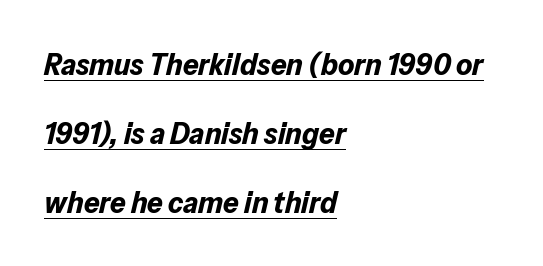
Q: Is the text bold? A: Yes.
Q: Is the text italic (slanted)? A: Yes, it leans right by about 13 degrees.
Q: Is the text underlined? A: Yes.
Q: How is the paragraph aligned? A: Left-aligned.
Q: Is the spacing between letters normal or unusually wide? A: Normal.
Q: Is the spacing between lines tight, normal or loose? A: Loose.
Q: Width (condensed, normal, or wide)? A: Normal.
Q: Stroke contrast? A: Low.
Q: x-height? A: Medium.
Q: Monospaced? A: No.
